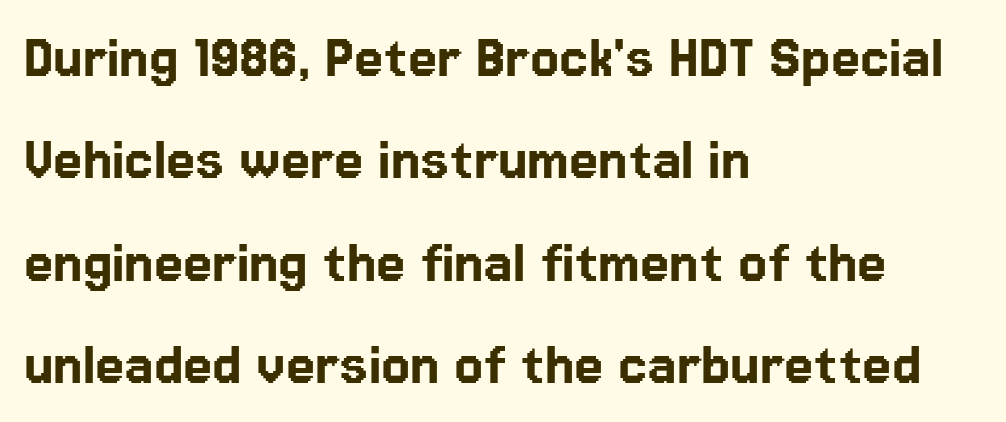
The image shows 66 px sans-serif type, upright; set left-aligned, normal line spacing (1.55x), normal letter spacing, not underlined; low stroke contrast and a medium x-height.
